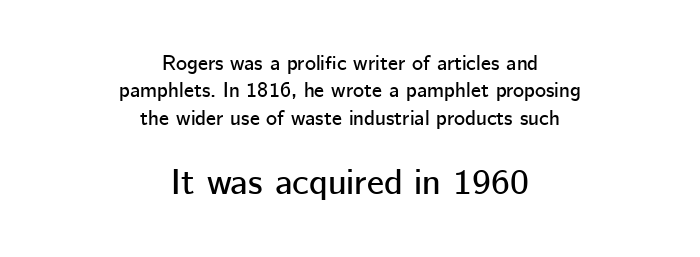
The image shows 36 px sans-serif type, upright; set centered, normal line spacing (1.3x), normal letter spacing, not underlined; the second (bottom) block is 1.71x larger; low stroke contrast and a medium x-height.
